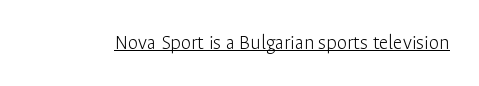
Italic: no, the glyphs are upright roman. You can see a thin bar hugging the bottom of the glyphs. Nothing heavy about these letters — not bold at all. Look at the tracking — it's just the regular setting, nothing added.
